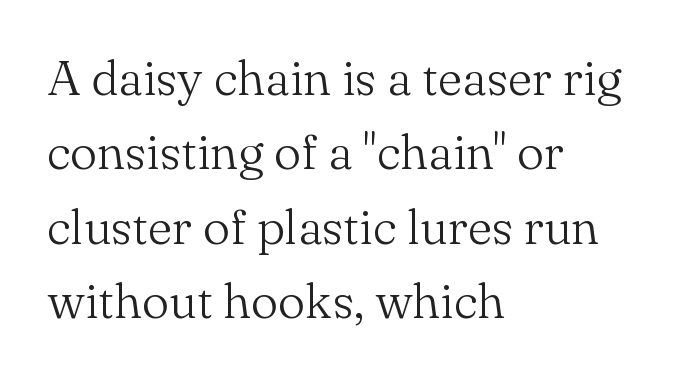
{"serif": "yes", "italic": "no", "bold": "no", "weight": "light", "width": "normal", "stroke_contrast": "medium", "x_height": "small", "monospaced": "no", "underline": "no", "align": "left", "line_spacing": "normal", "line_spacing_ratio": 1.52, "letter_spacing": "normal", "letter_spacing_em": 0.0, "glyph_px": 49}
